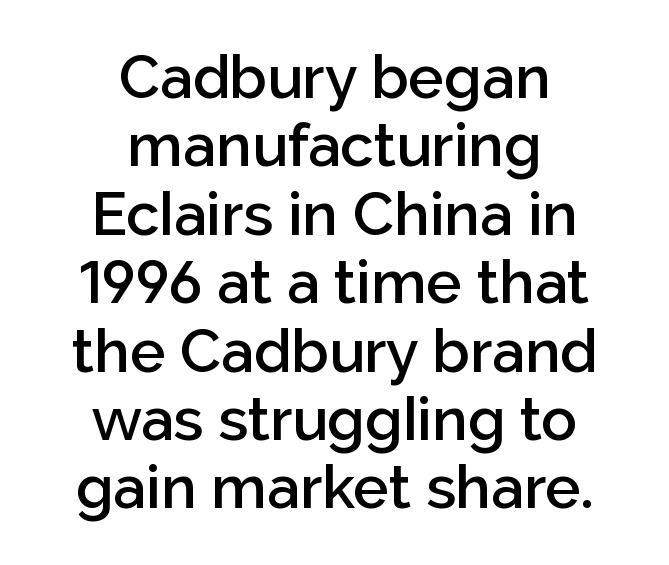
Q: Is the text bold? A: Semi-bold.
Q: Is the text italic (slanted)? A: No, it is upright.
Q: Is the typeface a serif or a sans-serif typeface? A: Sans-serif.
Q: Is the text underlined? A: No.
Q: How is the paragraph aligned? A: Centered.
Q: Is the spacing between letters normal or unusually wide? A: Normal.
Q: Is the spacing between lines tight, normal or loose? A: Tight.
Q: Width (condensed, normal, or wide)? A: Normal.
Q: Stroke contrast? A: Low.
Q: x-height? A: Medium.
Q: Monospaced? A: No.
